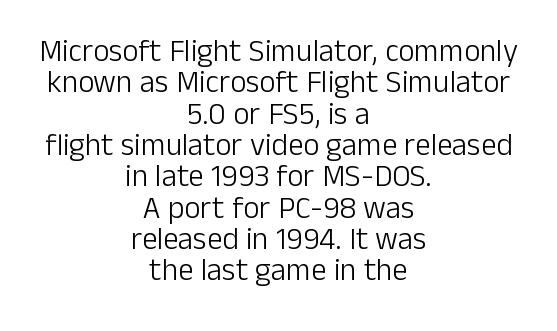
Q: Is the text bold? A: No.
Q: Is the text italic (slanted)? A: No, it is upright.
Q: Is the typeface a serif or a sans-serif typeface? A: Sans-serif.
Q: Is the text underlined? A: No.
Q: How is the paragraph aligned? A: Centered.
Q: Is the spacing between letters normal or unusually wide? A: Normal.
Q: Is the spacing between lines tight, normal or loose? A: Tight.
Q: Width (condensed, normal, or wide)? A: Normal.
Q: Stroke contrast? A: Low.
Q: x-height? A: Medium.
Q: Monospaced? A: No.
